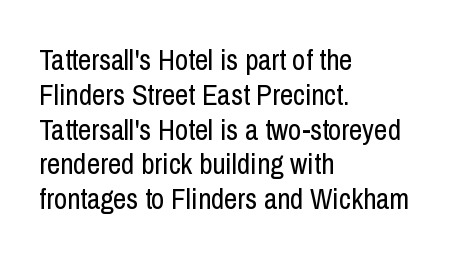
Q: Is the text bold? A: No.
Q: Is the text italic (slanted)? A: No, it is upright.
Q: Is the typeface a serif or a sans-serif typeface? A: Sans-serif.
Q: Is the text underlined? A: No.
Q: How is the paragraph aligned? A: Left-aligned.
Q: Is the spacing between letters normal or unusually wide? A: Normal.
Q: Width (condensed, normal, or wide)? A: Condensed.
Q: Stroke contrast? A: Low.
Q: x-height? A: Medium.
Q: Monospaced? A: No.
